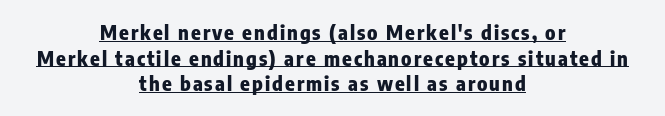
The image shows 20 px bold type, upright; set centered, normal line spacing (1.28x), underlined.
